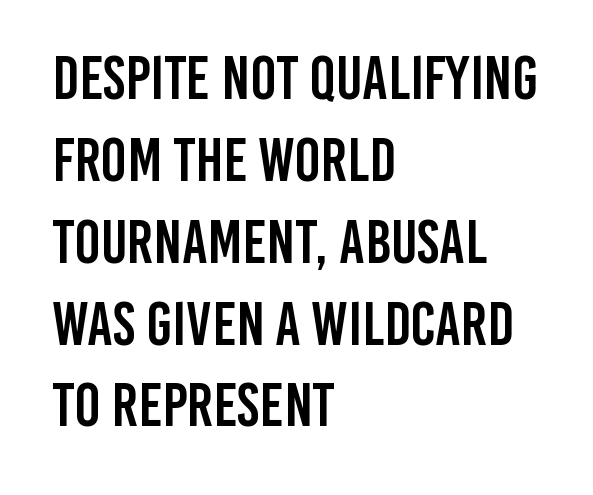
{"serif": "no", "italic": "no", "width": "condensed", "stroke_contrast": "low", "x_height": "large", "monospaced": "no", "underline": "no", "align": "left", "line_spacing": "normal", "line_spacing_ratio": 1.32, "letter_spacing": "normal", "letter_spacing_em": 0.0, "glyph_px": 62}
